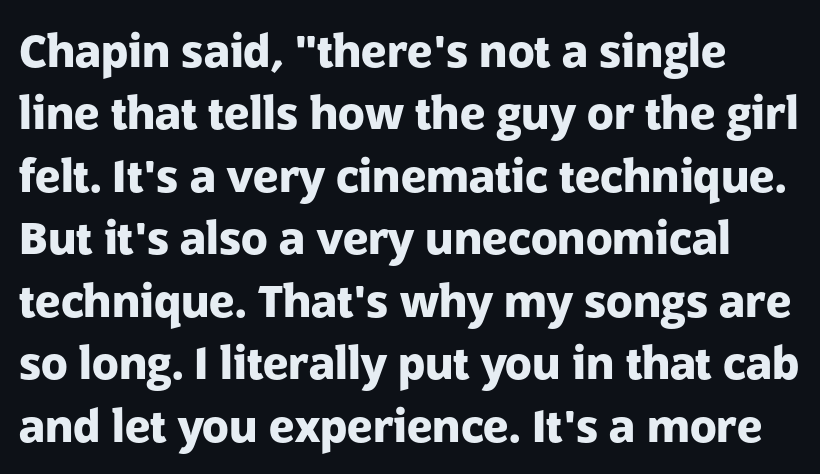
Q: Is the text bold? A: Yes.
Q: Is the text italic (slanted)? A: No, it is upright.
Q: Is the typeface a serif or a sans-serif typeface? A: Sans-serif.
Q: Is the text underlined? A: No.
Q: Is the spacing between letters normal or unusually wide? A: Normal.
Q: Is the spacing between lines tight, normal or loose? A: Normal.
Q: Width (condensed, normal, or wide)? A: Normal.
Q: Stroke contrast? A: Low.
Q: x-height? A: Medium.
Q: Monospaced? A: No.
